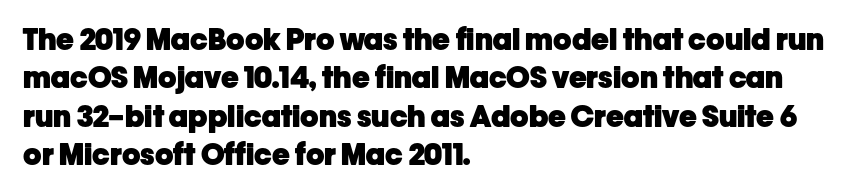
{"serif": "no", "italic": "no", "bold": "yes", "weight": "heavy", "width": "normal", "stroke_contrast": "low", "x_height": "medium", "monospaced": "no", "underline": "no", "align": "left", "line_spacing": "normal", "line_spacing_ratio": 1.28, "letter_spacing": "normal", "letter_spacing_em": 0.0, "glyph_px": 30}
